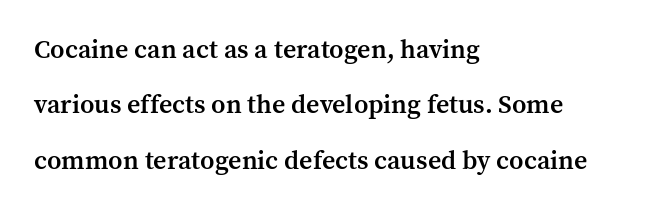
Q: Is the text bold? A: Semi-bold.
Q: Is the text italic (slanted)? A: No, it is upright.
Q: Is the text underlined? A: No.
Q: How is the paragraph aligned? A: Left-aligned.
Q: Is the spacing between letters normal or unusually wide? A: Normal.
Q: Is the spacing between lines tight, normal or loose? A: Loose.
